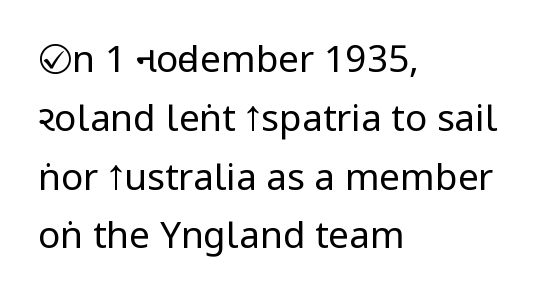
This sample has the flowing, uneven cadence of proportional lettering. Examine the stroke ends and you'll find no serifs. These glyphs show unthickened strokes, regular width or finer. Each row of text sits above clean, open space.
